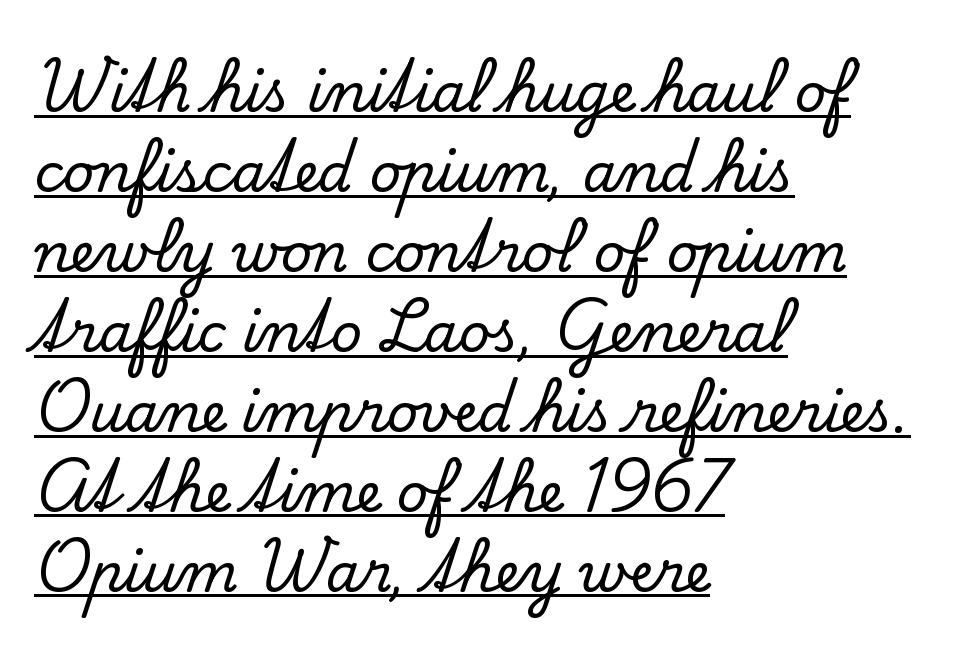
{"serif": "yes", "width": "normal", "stroke_contrast": "low", "x_height": "small", "monospaced": "no", "underline": "yes", "align": "left", "line_spacing": "normal", "line_spacing_ratio": 1.48, "letter_spacing": "normal", "letter_spacing_em": 0.0, "glyph_px": 54}
